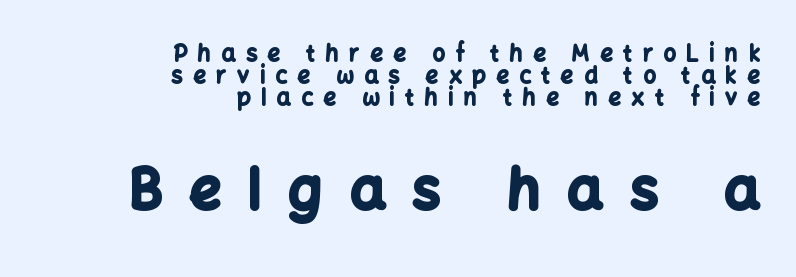
Q: Is the text bold? A: Yes.
Q: Is the text italic (slanted)? A: No, it is upright.
Q: Is the typeface a serif or a sans-serif typeface? A: Sans-serif.
Q: Is the text underlined? A: No.
Q: How is the paragraph aligned? A: Right-aligned.
Q: Is the spacing between letters normal or unusually wide? A: Unusually wide.
Q: Is the spacing between lines tight, normal or loose? A: Tight.
Q: Which block of text is set in a larger size, the first (top) or the second (bottom)? A: The second (bottom) one.
Q: Width (condensed, normal, or wide)? A: Normal.
Q: Stroke contrast? A: Low.
Q: x-height? A: Medium.
Q: Monospaced? A: No.
